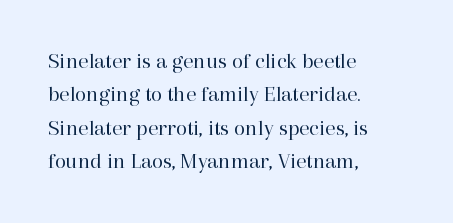
{"italic": "no", "bold": "no", "underline": "no", "align": "left", "line_spacing": "normal", "line_spacing_ratio": 1.45, "letter_spacing": "normal", "letter_spacing_em": 0.0, "glyph_px": 23}
